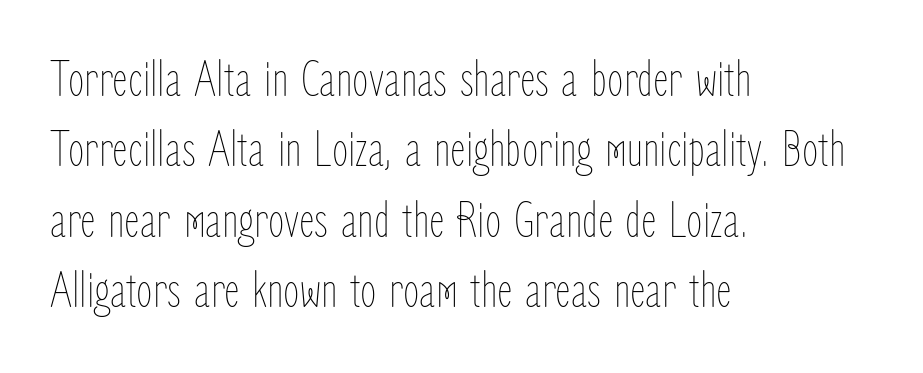
The image shows 53 px thin, condensed type, upright; set left-aligned, normal line spacing (1.33x), normal letter spacing, not underlined; low stroke contrast and a medium x-height.
